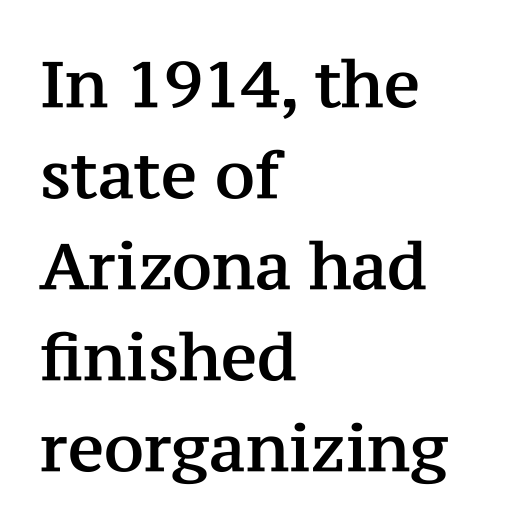
Visually the block forms a straight wall on the left and a jagged coastline on the right. Proportional: the letters do not fall into vertical columns. Leading: standard. Classification — serif.
